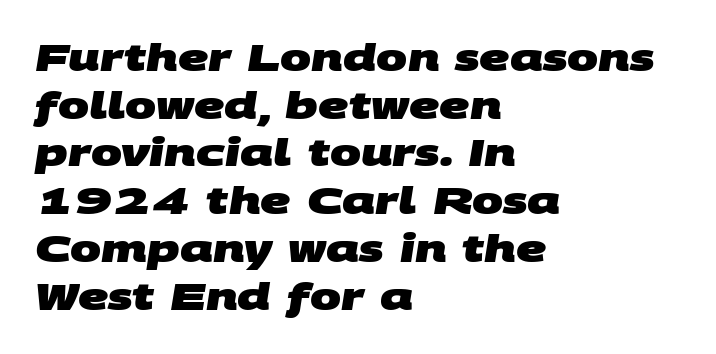
The designer went with a sans here, leaving each stem footless. Looks like regular typesetting: each glyph gets only the width it needs. Check the space under the baseline: it is left empty. Is there much room between lines? A standard amount, neither cramped nor airy. What weight is shown? A full bold with thick strokes. Letter spacing: default.
